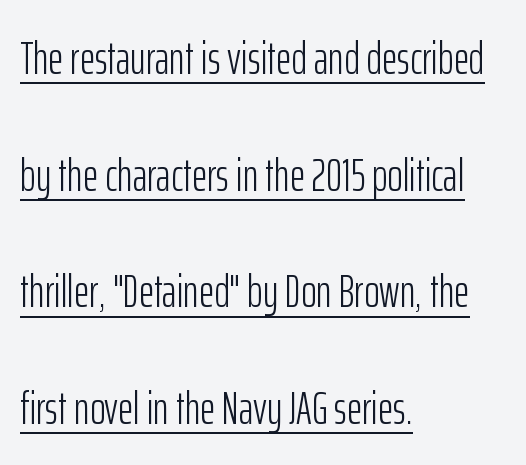
Glyph-to-glyph distance matches everyday printed text. Compared with typical paragraphs, the rows here are farther apart. Classification — sans serif. Notice how the passage keeps a crisp vertical edge on the left only. Weight class: somewhere from thin through regular.
